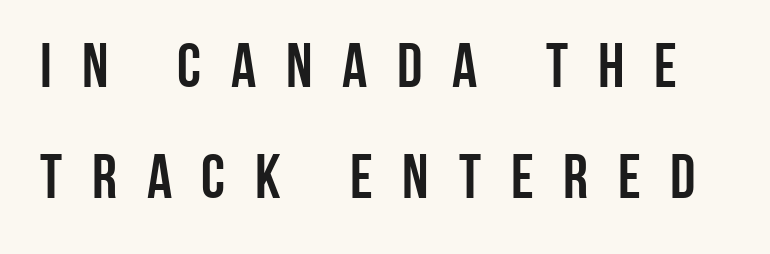
The image shows 62 px semibold, condensed sans-serif type, upright; set line spacing 1.79x, unusually wide letter spacing (+0.48 em), not underlined; low stroke contrast and a large x-height.
